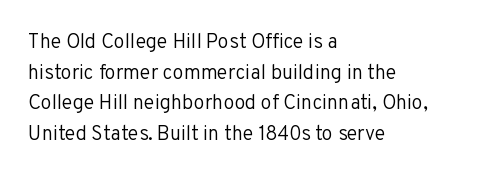
The image shows 20 px text type, upright; set left-aligned, normal line spacing (1.53x), normal letter spacing, not underlined.
